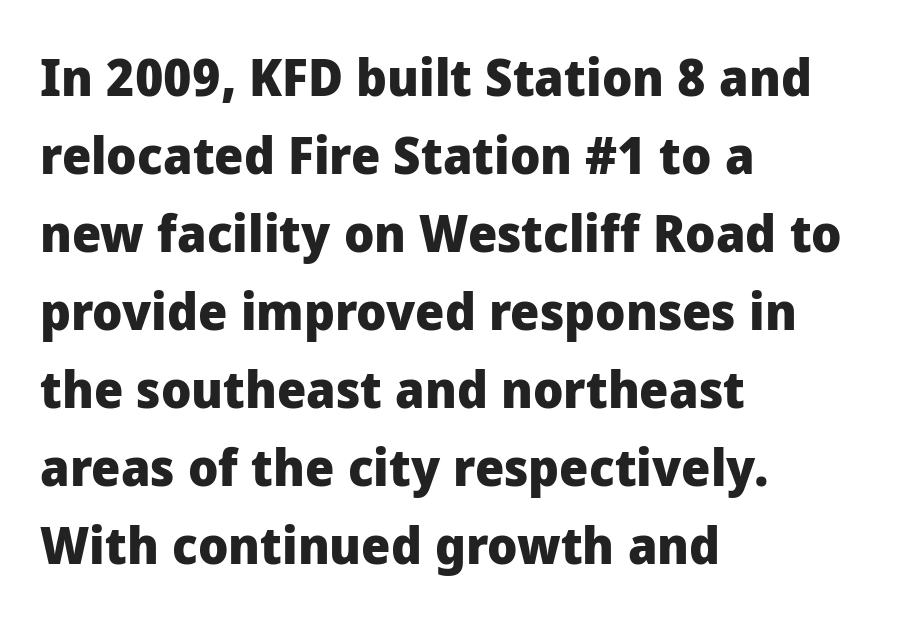
Q: Is the text bold? A: Yes.
Q: Is the text italic (slanted)? A: No, it is upright.
Q: Is the typeface a serif or a sans-serif typeface? A: Sans-serif.
Q: Is the text underlined? A: No.
Q: How is the paragraph aligned? A: Left-aligned.
Q: Is the spacing between letters normal or unusually wide? A: Normal.
Q: Is the spacing between lines tight, normal or loose? A: Normal.
Q: Width (condensed, normal, or wide)? A: Normal.
Q: Stroke contrast? A: Low.
Q: x-height? A: Medium.
Q: Monospaced? A: No.
